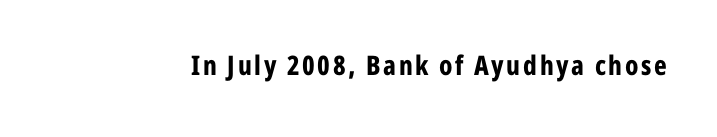
The image shows 27 px bold type, upright; set not underlined.
